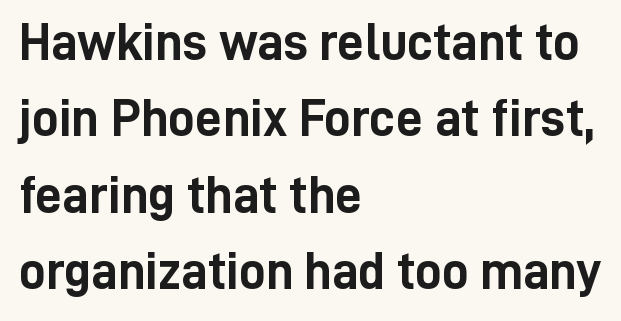
{"serif": "no", "italic": "no", "bold": "yes", "weight": "semibold", "width": "condensed", "stroke_contrast": "low", "x_height": "medium", "monospaced": "no", "underline": "no", "align": "left", "line_spacing": "normal", "line_spacing_ratio": 1.44, "letter_spacing": "normal", "letter_spacing_em": 0.0, "glyph_px": 53}
